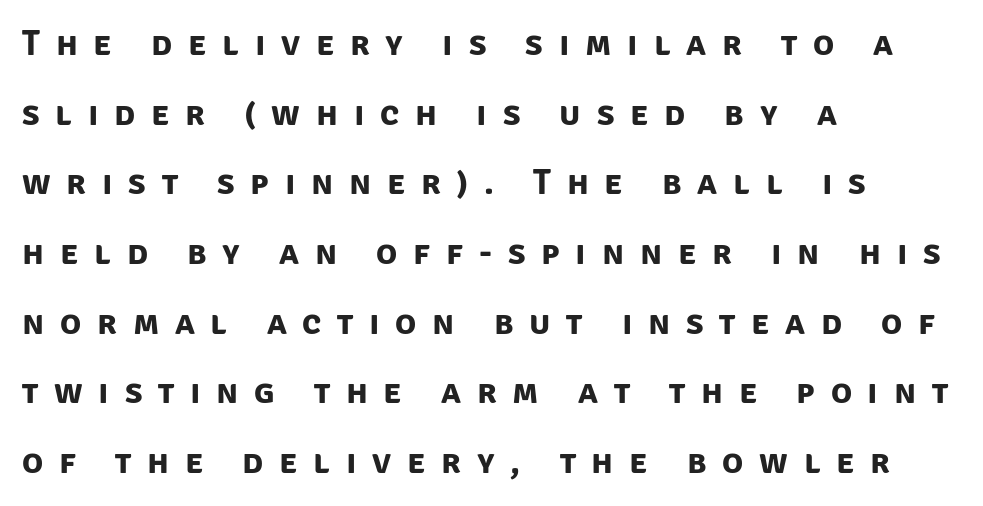
The words here are not underlined. A classic flush-left, rag-right setting is used for this passage. The letters are spread apart with noticeably loose tracking. What kind of face is this? One without serifs — a sans. Each glyph is drawn with heavy, bold strokes. If you measured baseline to baseline, you'd find a long distance.
